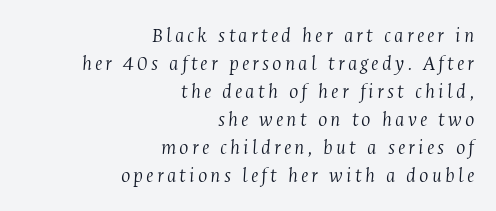
Q: Is the text bold? A: No.
Q: Is the text italic (slanted)? A: Yes, it leans right by about 4 degrees.
Q: Is the text underlined? A: No.
Q: How is the paragraph aligned? A: Right-aligned.
Q: Is the spacing between lines tight, normal or loose? A: Normal.
